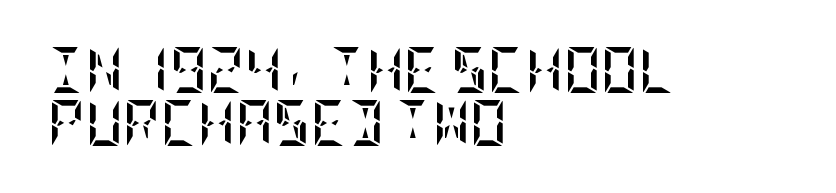
{"italic": "no", "bold": "yes", "weight": "semibold", "width": "condensed", "stroke_contrast": "low", "x_height": "large", "underline": "no", "align": "left", "line_spacing": "tight", "line_spacing_ratio": 1.15, "letter_spacing": "normal", "letter_spacing_em": 0.0, "glyph_px": 46}
